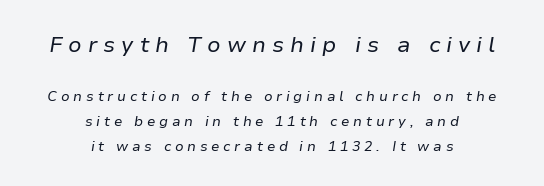
Heaviness? Minimal to ordinary, like unemphasized prose. The face used here appears at its bigger size in the upper chunk. Only glyphs here, with clear space below each row. Horizontally, the lines are justified to the midpoint only.
